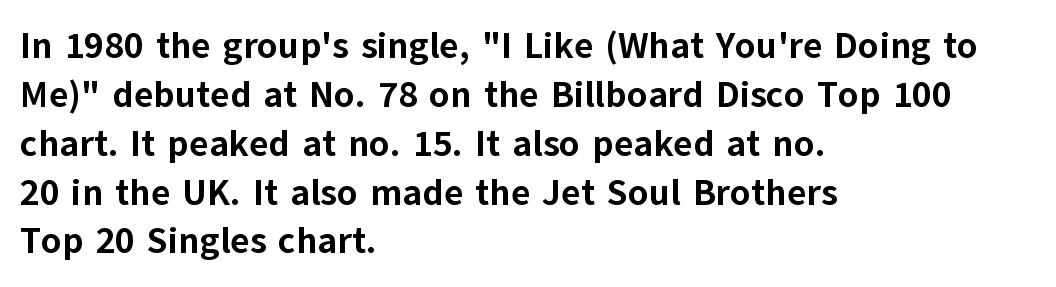
Q: Is the text bold? A: Yes.
Q: Is the text italic (slanted)? A: No, it is upright.
Q: Is the typeface a serif or a sans-serif typeface? A: Sans-serif.
Q: Is the text underlined? A: No.
Q: How is the paragraph aligned? A: Left-aligned.
Q: Is the spacing between letters normal or unusually wide? A: Normal.
Q: Is the spacing between lines tight, normal or loose? A: Normal.
Q: Width (condensed, normal, or wide)? A: Normal.
Q: Stroke contrast? A: Low.
Q: x-height? A: Medium.
Q: Monospaced? A: No.
